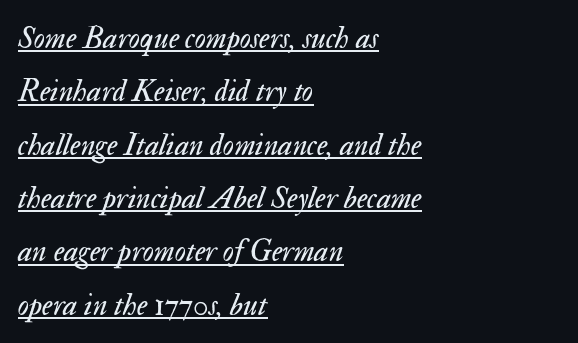
The image shows 31 px regular-weight type, italic (leaning right); set left-aligned, line spacing 1.72x, normal letter spacing, underlined; medium stroke contrast and a small x-height.
